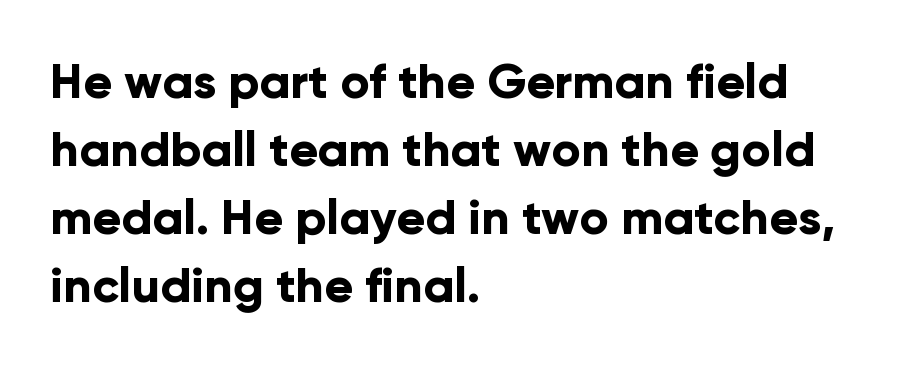
The image shows 48 px bold sans-serif type, upright; set left-aligned, normal line spacing (1.42x), normal letter spacing, not underlined; low stroke contrast and a medium x-height.
